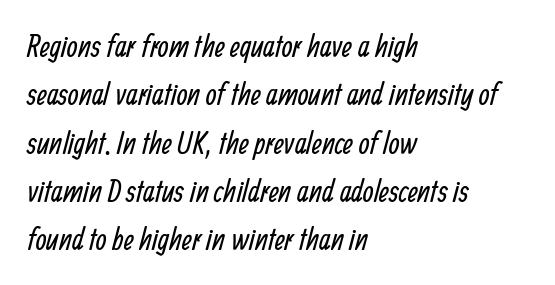
Counters stay open thanks to moderate or lighter strokes. The space directly below the letters is spotless. Spacing between characters is what you'd get straight out of the box. The rag falls on the right side of this text block.
